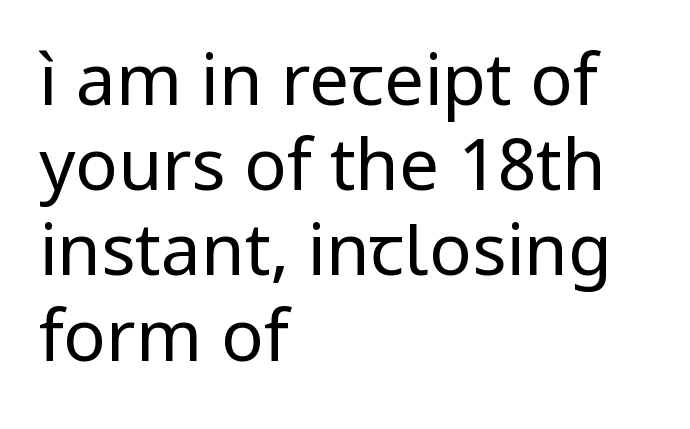
The image shows 71 px regular-weight sans-serif type, upright; set left-aligned, line spacing 1.2x, normal letter spacing, not underlined; low stroke contrast and a medium x-height.
